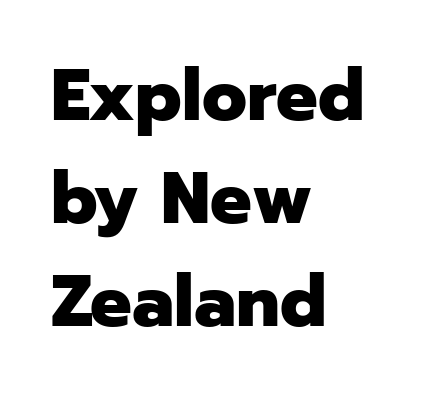
{"serif": "no", "italic": "no", "bold": "yes", "weight": "heavy", "width": "normal", "stroke_contrast": "low", "x_height": "medium", "monospaced": "no", "underline": "no", "align": "left", "line_spacing": "normal", "line_spacing_ratio": 1.41, "letter_spacing": "normal", "letter_spacing_em": 0.0, "glyph_px": 73}
